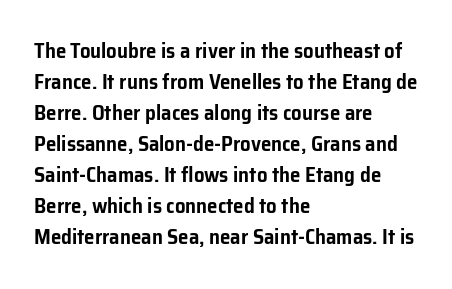
{"italic": "no", "underline": "no", "align": "left", "line_spacing": "normal", "line_spacing_ratio": 1.48, "letter_spacing": "normal", "letter_spacing_em": 0.0, "glyph_px": 21}
